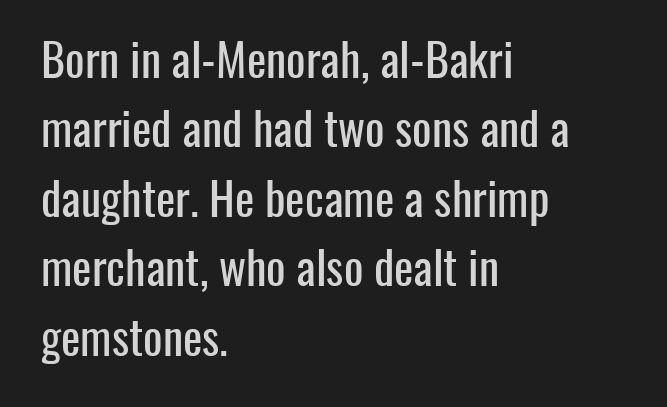
{"serif": "no", "italic": "no", "width": "condensed", "stroke_contrast": "low", "x_height": "medium", "monospaced": "no", "underline": "no", "align": "left", "line_spacing": "normal", "line_spacing_ratio": 1.51, "letter_spacing": "normal", "letter_spacing_em": 0.0, "glyph_px": 46}
